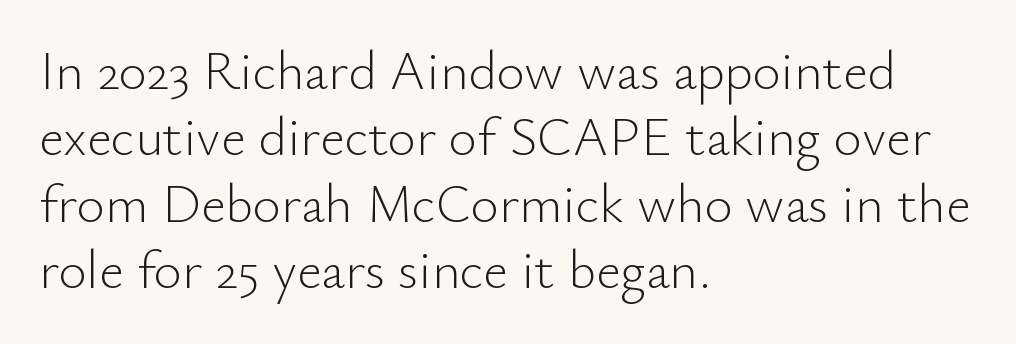
This is the regular roman posture of the typeface. Glance below the letters and you will spot only blank space. Caption: multi-line text, flush left, ragged right. On a weight scale, this lands at 450 or below.
